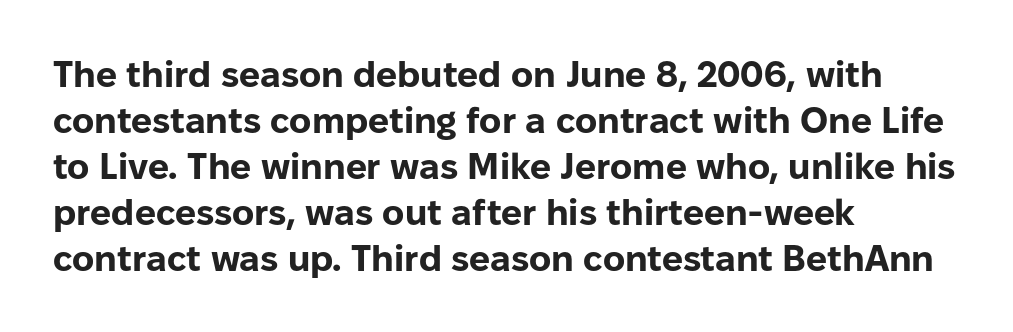
The image shows 37 px bold sans-serif type, upright; set left-aligned, line spacing 1.24x, normal letter spacing, not underlined; low stroke contrast and a medium x-height.
